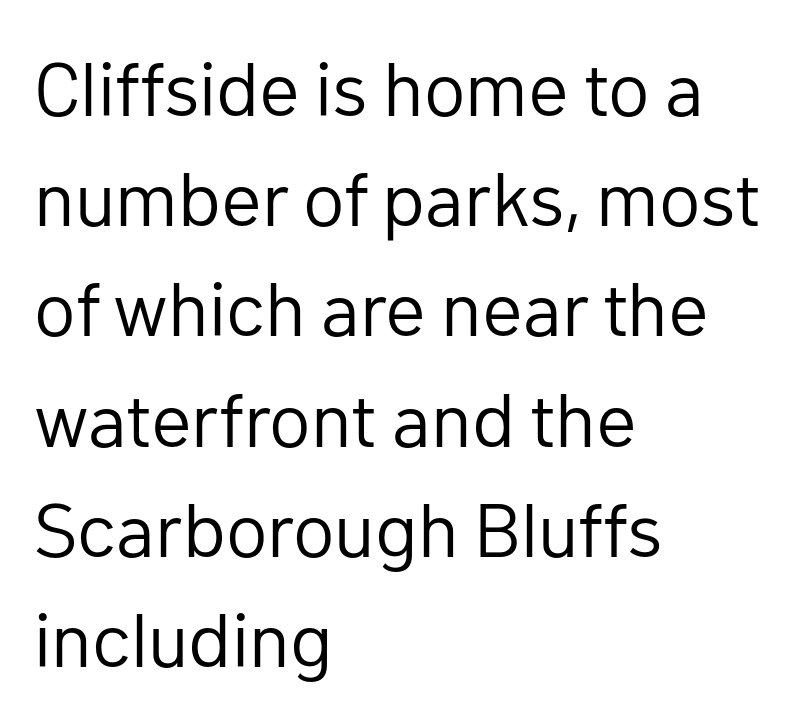
Q: Is the text bold? A: No.
Q: Is the text italic (slanted)? A: No, it is upright.
Q: Is the typeface a serif or a sans-serif typeface? A: Sans-serif.
Q: Is the text underlined? A: No.
Q: How is the paragraph aligned? A: Left-aligned.
Q: Is the spacing between letters normal or unusually wide? A: Normal.
Q: Is the spacing between lines tight, normal or loose? A: Normal.
Q: Width (condensed, normal, or wide)? A: Normal.
Q: Stroke contrast? A: Low.
Q: x-height? A: Medium.
Q: Monospaced? A: No.
